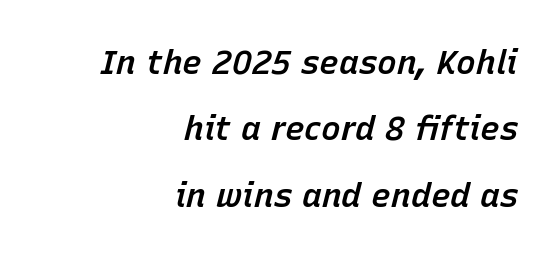
The image shows 33 px semibold type, italic (leaning right); set right-aligned, loose line spacing (2.01x), normal letter spacing, not underlined; low stroke contrast and a medium x-height.
